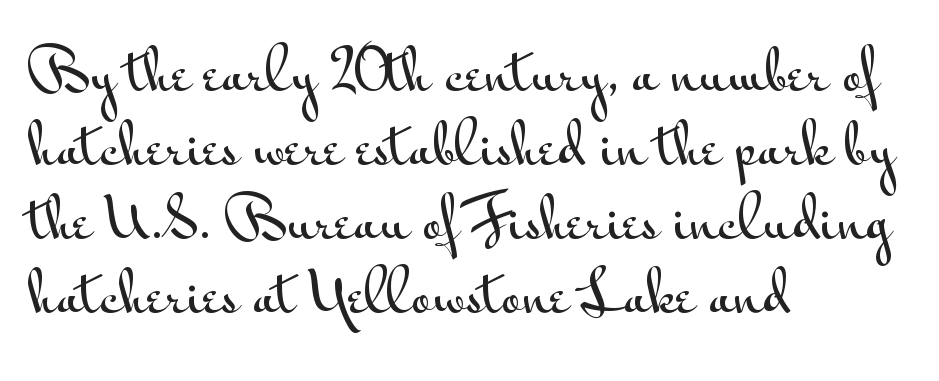
The image shows 56 px wide sans-serif type; set left-aligned, normal line spacing (1.32x), normal letter spacing, not underlined; medium stroke contrast and a small x-height.
